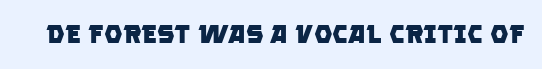
Q: Is the text bold? A: Yes.
Q: Is the text underlined? A: No.
Q: Is the spacing between letters normal or unusually wide? A: Normal.
